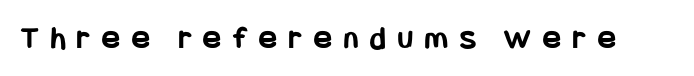
Serifs: no, the terminals of the letterforms are clean. Students, note that the glyphs here are deliberately spaced far apart. The foot of each line stays bare and open. When letters stand straight like this, we call the style roman or upright.
